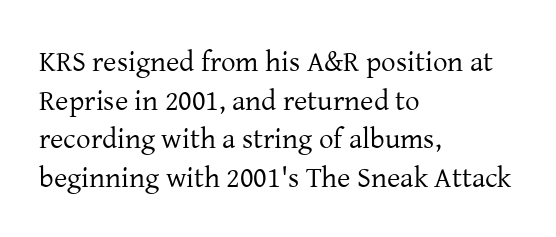
Q: Is the text bold? A: No.
Q: Is the text italic (slanted)? A: No, it is upright.
Q: Is the typeface a serif or a sans-serif typeface? A: Serif.
Q: Is the text underlined? A: No.
Q: How is the paragraph aligned? A: Left-aligned.
Q: Is the spacing between letters normal or unusually wide? A: Normal.
Q: Is the spacing between lines tight, normal or loose? A: Normal.
Q: Width (condensed, normal, or wide)? A: Normal.
Q: Stroke contrast? A: Low.
Q: x-height? A: Medium.
Q: Monospaced? A: No.
